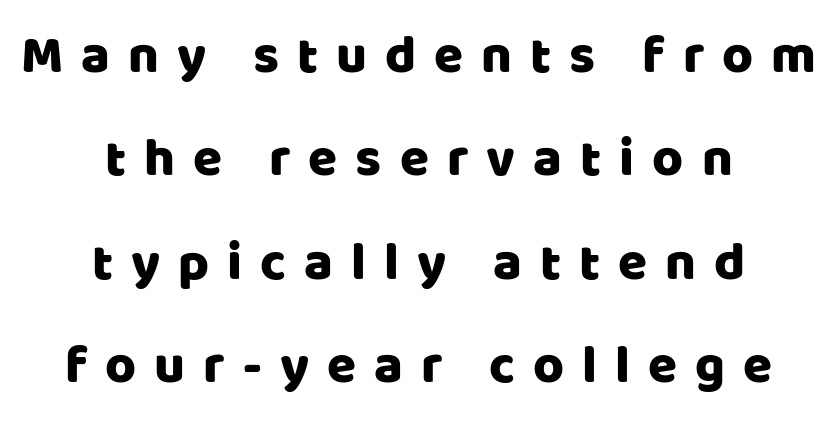
The area under the type is left untouched. Horizontal alignment here is central, giving a formal, balanced look. Students, note that the glyphs here are deliberately spaced far apart. Quick note: interline space is abundant. A typesetter would call this proportional, since set widths differ per character. No feet cap the strokes, marking this as sans-serif type.
